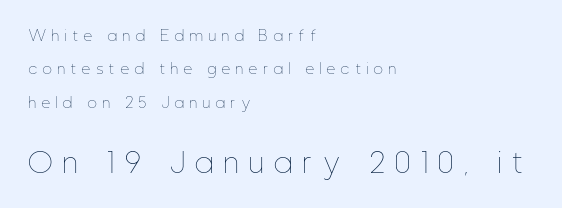
{"italic": "no", "bold": "no", "underline": "no", "align": "left", "line_spacing": "loose", "line_spacing_ratio": 2.38, "letter_spacing": "wide", "letter_spacing_em": 0.4, "larger_block": "second", "size_ratio": 1.93, "glyph_px": 27}
